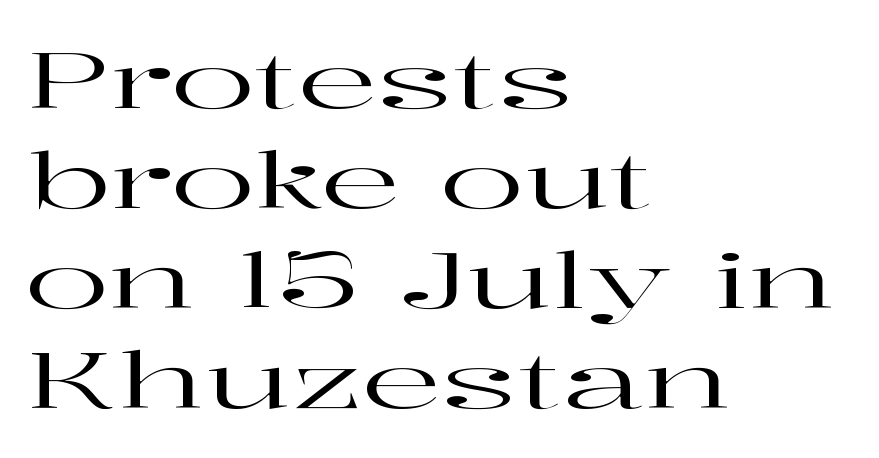
The typeface chosen for these lines features serifs. Each letter keeps its own natural width here, so spacing adapts to shape. Which margin do the lines hug? The left one — the right edge is uneven. A normal amount of white space separates one row of letters from the next. Ascenders rise straight up at ninety degrees.
